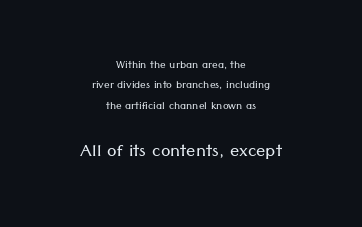
{"italic": "no", "bold": "no", "underline": "no", "align": "center", "line_spacing": "normal", "line_spacing_ratio": 1.46, "letter_spacing": "normal", "letter_spacing_em": 0.0, "larger_block": "second", "size_ratio": 1.64, "glyph_px": 23}
